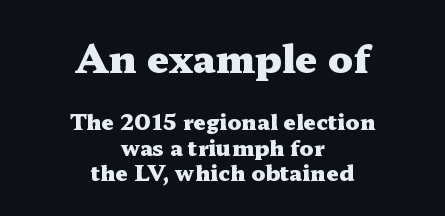
Vertical strokes here are truly vertical. The designer went with a serif here, giving each stem small feet. The letters in the upper block stand taller than those in the block below. Is this a fixed-width face? No — the glyphs have proportional, varying widths. Does extra space separate the letters? No, they use regular spacing. The rendering positions every line midway between the sides.
